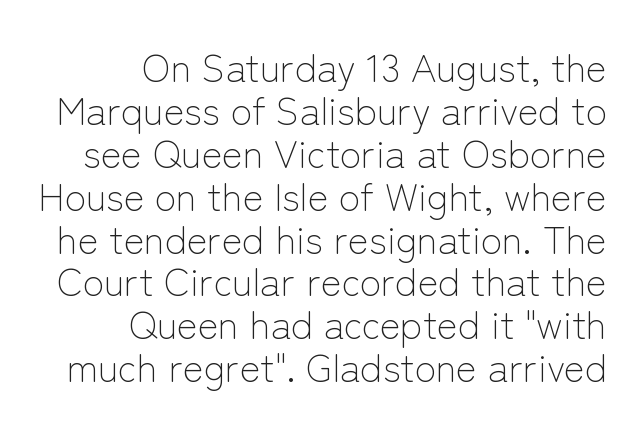
Q: Is the text bold? A: No.
Q: Is the text italic (slanted)? A: No, it is upright.
Q: Is the typeface a serif or a sans-serif typeface? A: Sans-serif.
Q: Is the text underlined? A: No.
Q: How is the paragraph aligned? A: Right-aligned.
Q: Is the spacing between letters normal or unusually wide? A: Normal.
Q: Is the spacing between lines tight, normal or loose? A: Tight.
Q: Width (condensed, normal, or wide)? A: Normal.
Q: Stroke contrast? A: Low.
Q: x-height? A: Medium.
Q: Monospaced? A: No.
